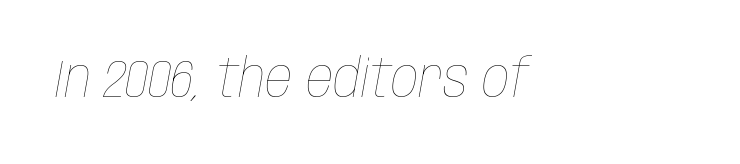
The image shows 54 px thin, condensed type, italic (leaning right); set normal letter spacing, not underlined; low stroke contrast and a large x-height.
